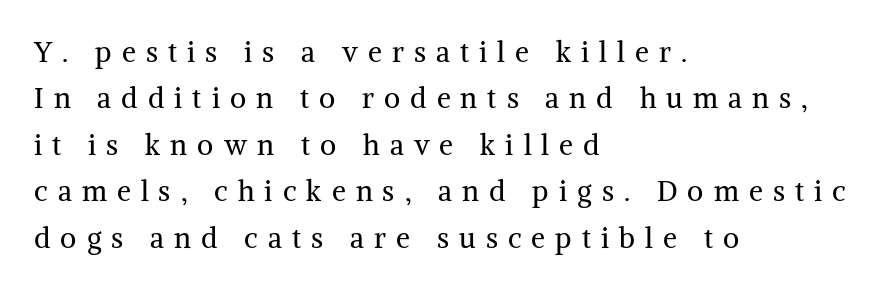
The image shows 28 px regular-weight serif type, upright; set left-aligned, normal line spacing (1.66x), unusually wide letter spacing (+0.36 em), not underlined; medium stroke contrast and a medium x-height.
